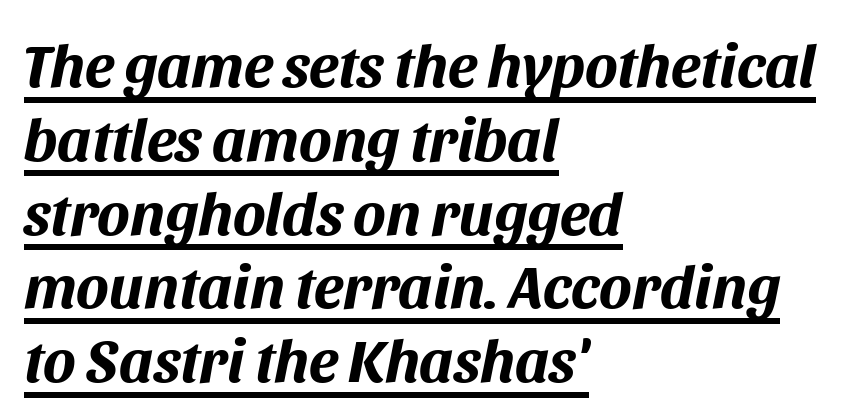
The image shows 61 px bold type, italic (leaning right); set left-aligned, line spacing 1.21x, normal letter spacing, underlined; medium stroke contrast and a large x-height.
